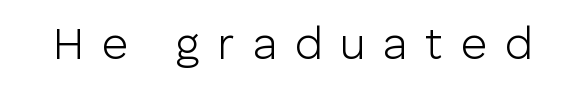
The type is letterspaced generously, with wide tracking. Does the lettering tilt? It doesn't — this is upright. The typeface has the unassuming heft of standard copy or less. The letters advance in unequal steps, a hallmark of proportional type. Observe the absence of serifs on each vertical stroke in this sample. Beneath every word, the page is bare.
